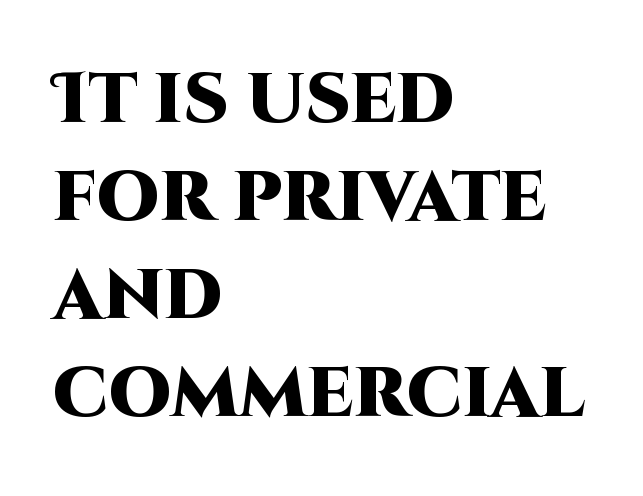
If you drew a line through each stem, it would be perfectly vertical. This rendering employs a face without finishing strokes, i.e., a sans-serif. Line starts are locked; line ends wander. Does the leading feel generous? No, just average. The letters sit at their default tracking, neither squeezed nor spread.
